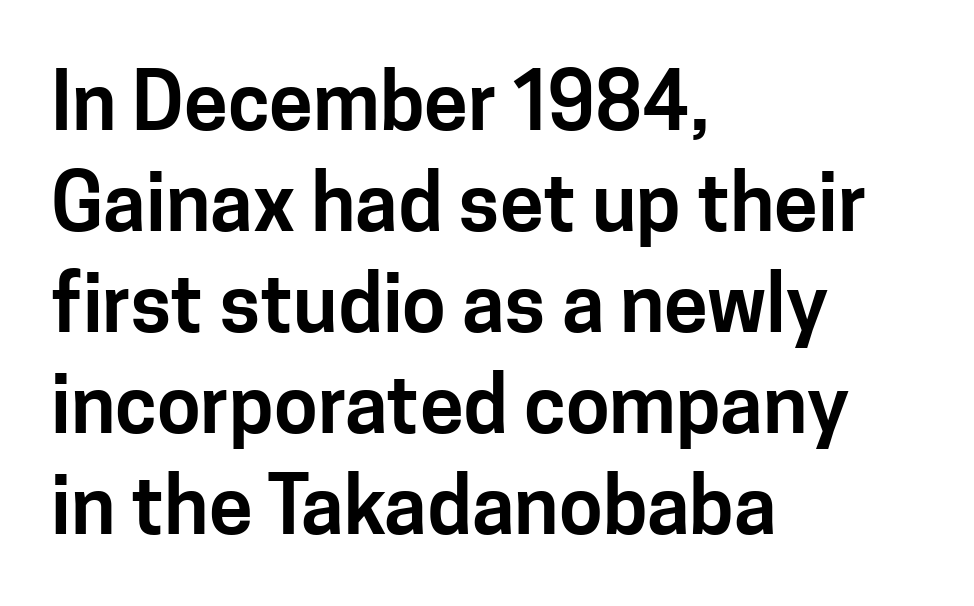
The image shows 79 px sans-serif type, upright; set left-aligned, normal line spacing (1.28x), normal letter spacing, not underlined; low stroke contrast and a medium x-height.
